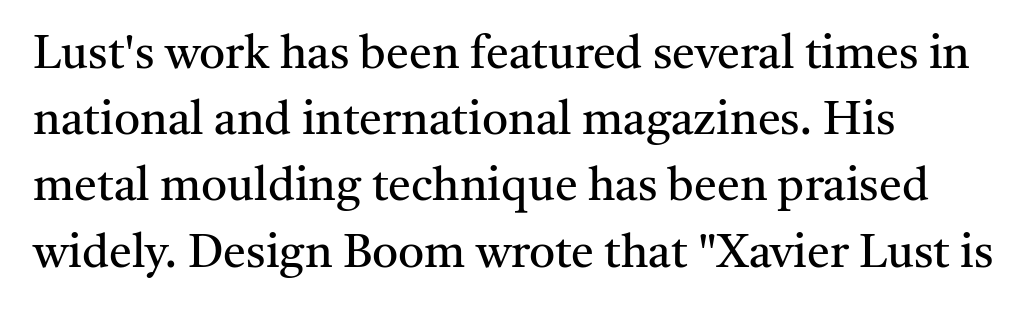
{"serif": "yes", "italic": "no", "bold": "no", "weight": "regular", "width": "normal", "stroke_contrast": "medium", "x_height": "medium", "monospaced": "no", "underline": "no", "align": "left", "line_spacing": "normal", "line_spacing_ratio": 1.44, "letter_spacing": "normal", "letter_spacing_em": 0.0, "glyph_px": 46}
